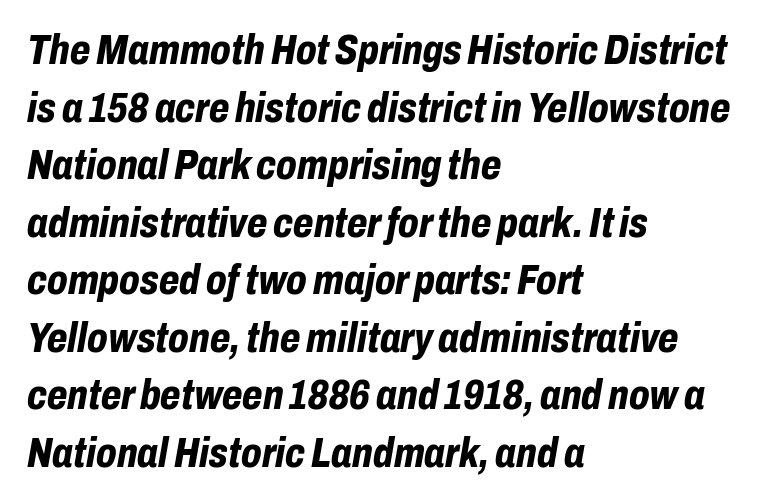
You can tell it's italic because the verticals aren't actually vertical. Inter-character spacing is left at the font's built-in metrics. Rule under the text: the space is simply empty. Notice how the passage keeps a crisp vertical edge on the left only. These lines sit exactly where default settings would place them. This is heavy type, rendered in bold.
